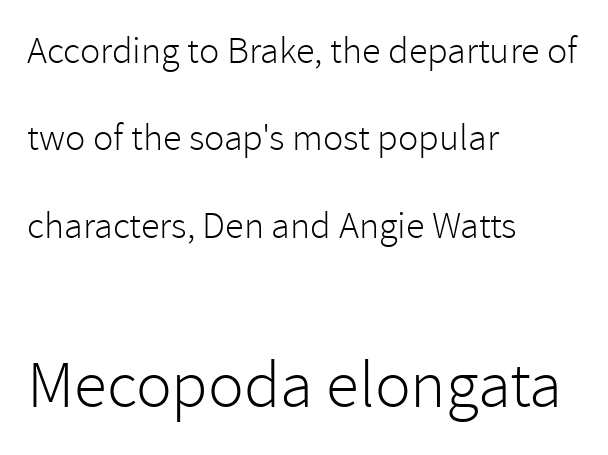
Type size steps up from the first block to the second. The font is comparable to plain body text, perhaps lighter. Posture: straight, roman, zero tilt. The words here are not underlined. You could not count columns in this text — the font is proportionally spaced.
